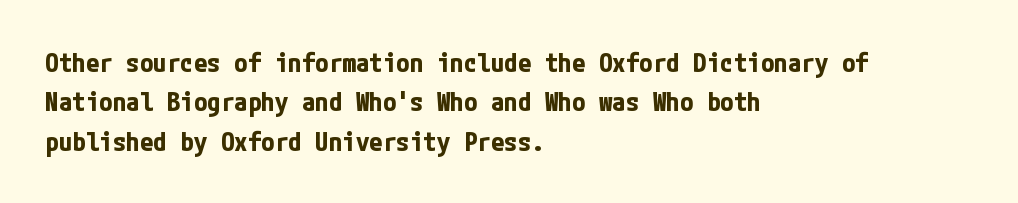
Q: Is the text bold? A: Yes.
Q: Is the text italic (slanted)? A: No, it is upright.
Q: Is the text underlined? A: No.
Q: How is the paragraph aligned? A: Left-aligned.
Q: Is the spacing between letters normal or unusually wide? A: Normal.
Q: Is the spacing between lines tight, normal or loose? A: Normal.
